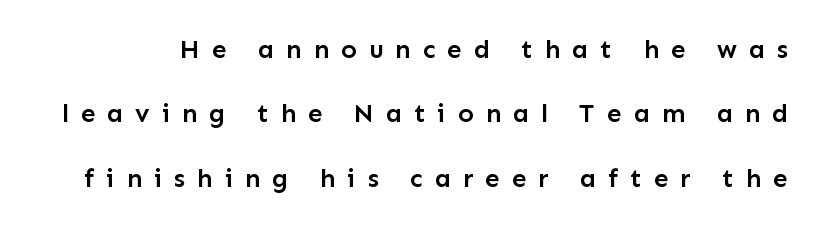
Q: Is the text bold? A: Semi-bold.
Q: Is the text italic (slanted)? A: No, it is upright.
Q: Is the text underlined? A: No.
Q: Is the spacing between letters normal or unusually wide? A: Unusually wide.
Q: Is the spacing between lines tight, normal or loose? A: Loose.
